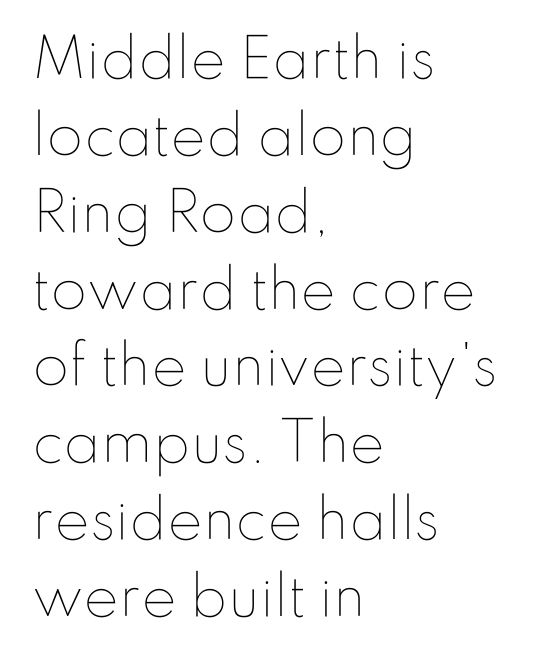
{"italic": "no", "bold": "no", "weight": "thin", "width": "normal", "stroke_contrast": "low", "x_height": "small", "monospaced": "no", "underline": "no", "align": "left", "line_spacing": "normal", "line_spacing_ratio": 1.45, "letter_spacing": "normal", "letter_spacing_em": 0.0, "glyph_px": 53}
